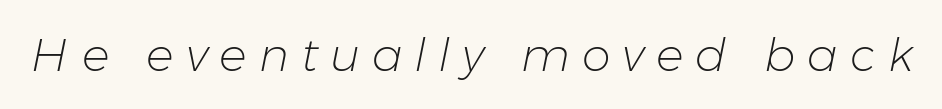
{"italic": "yes", "lean": "right", "slant_degrees": 11, "bold": "no", "weight": "light", "width": "normal", "stroke_contrast": "low", "x_height": "medium", "monospaced": "no", "underline": "no", "letter_spacing": "wide", "letter_spacing_em": 0.26, "glyph_px": 46}
